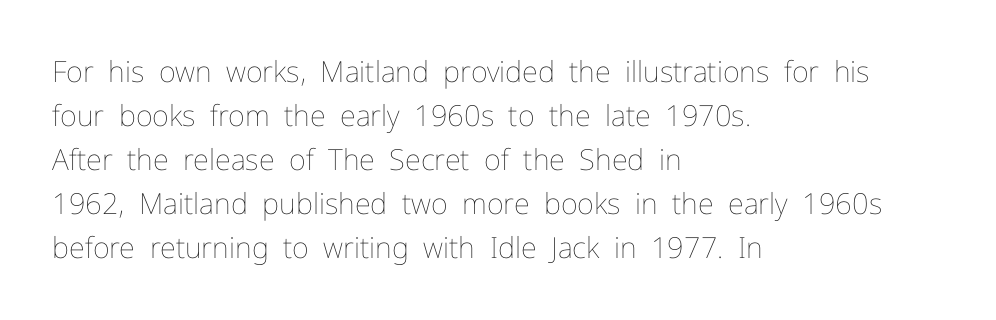
{"italic": "no", "bold": "no", "weight": "thin", "width": "normal", "stroke_contrast": "low", "x_height": "medium", "monospaced": "no", "underline": "no", "align": "left", "line_spacing": "normal", "line_spacing_ratio": 1.52, "letter_spacing": "normal", "letter_spacing_em": 0.0, "glyph_px": 29}
